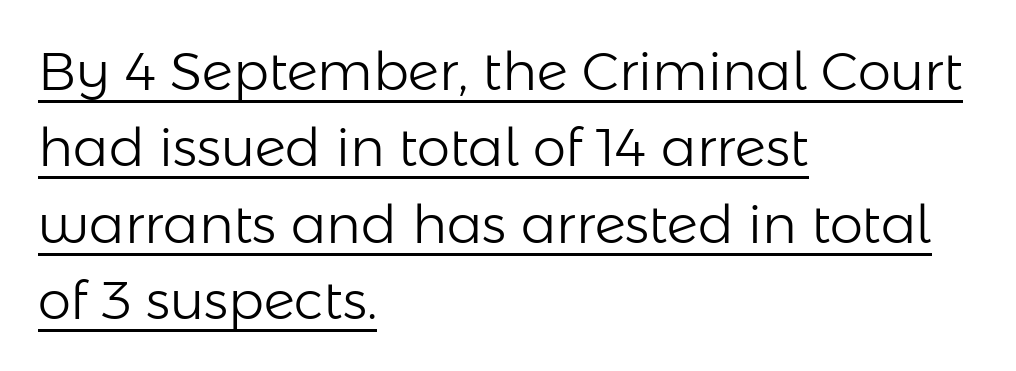
Q: Is the text bold? A: No.
Q: Is the text italic (slanted)? A: No, it is upright.
Q: Is the typeface a serif or a sans-serif typeface? A: Sans-serif.
Q: Is the text underlined? A: Yes.
Q: How is the paragraph aligned? A: Left-aligned.
Q: Is the spacing between letters normal or unusually wide? A: Normal.
Q: Is the spacing between lines tight, normal or loose? A: Normal.
Q: Width (condensed, normal, or wide)? A: Normal.
Q: Stroke contrast? A: Low.
Q: x-height? A: Medium.
Q: Monospaced? A: No.
